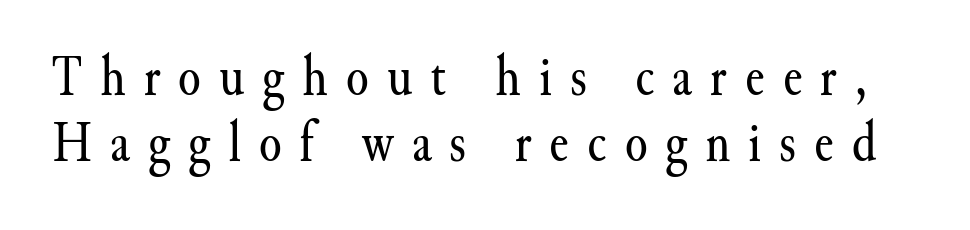
Decoration check: the copy has no underline. Serif or sans? Serif — the stroke terminals have little feet. The letters advance in unequal steps, a hallmark of proportional type. Style check: upright. Line spacing here is tight. Letters have the restrained weight of plain body copy at most.
